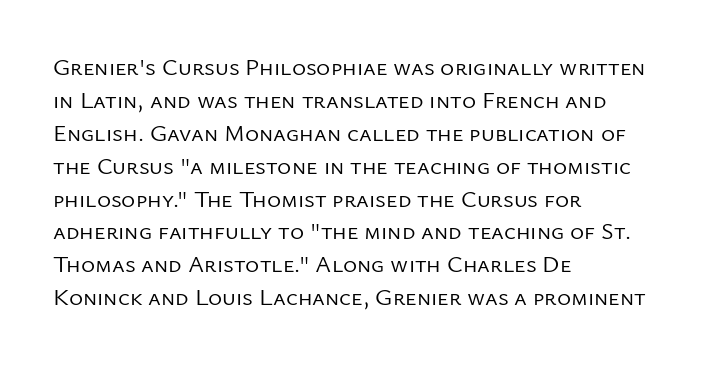
The image shows 24 px text type, upright; set left-aligned, normal line spacing (1.37x), normal letter spacing, not underlined.
